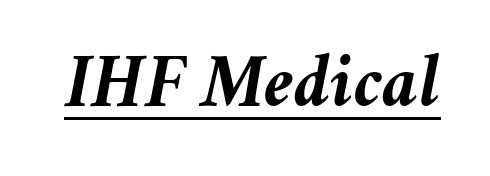
{"italic": "yes", "lean": "right", "slant_degrees": 11, "bold": "yes", "weight": "semibold", "width": "normal", "stroke_contrast": "medium", "x_height": "medium", "monospaced": "no", "underline": "yes", "letter_spacing": "normal", "letter_spacing_em": 0.0, "glyph_px": 77}
